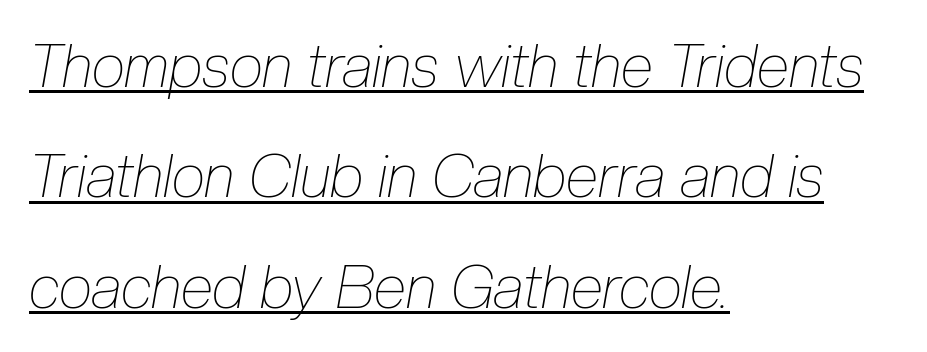
{"italic": "yes", "lean": "right", "slant_degrees": 10, "bold": "no", "weight": "thin", "width": "condensed", "stroke_contrast": "low", "x_height": "medium", "monospaced": "no", "underline": "yes", "align": "left", "line_spacing_ratio": 1.84, "letter_spacing": "normal", "letter_spacing_em": 0.0, "glyph_px": 60}
